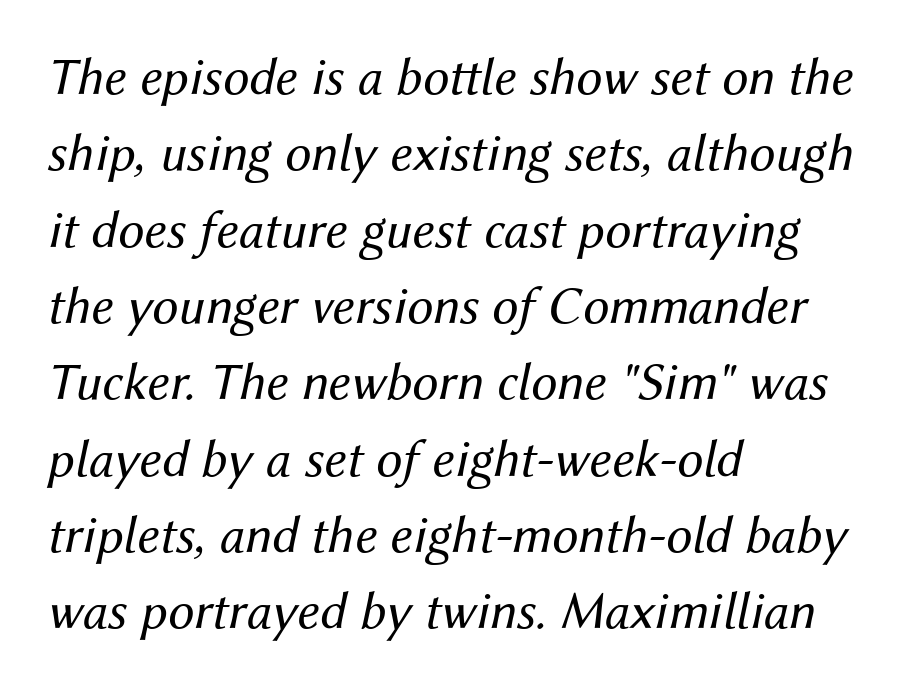
The image shows 53 px regular-weight type, italic (leaning right); set left-aligned, normal line spacing (1.44x), normal letter spacing, not underlined; medium stroke contrast and a medium x-height.
